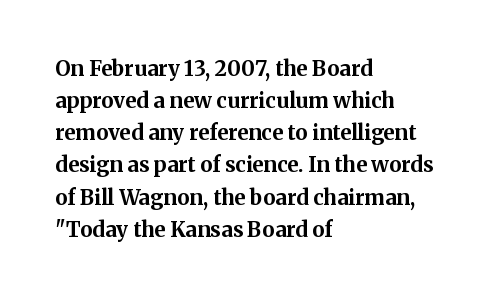
{"italic": "no", "bold": "yes", "underline": "no", "align": "left", "line_spacing": "normal", "line_spacing_ratio": 1.53, "letter_spacing": "normal", "letter_spacing_em": 0.0, "glyph_px": 21}
